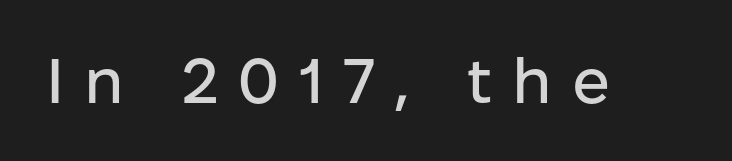
Q: Is the text italic (slanted)? A: No, it is upright.
Q: Is the typeface a serif or a sans-serif typeface? A: Sans-serif.
Q: Is the text underlined? A: No.
Q: Is the spacing between letters normal or unusually wide? A: Unusually wide.
Q: Width (condensed, normal, or wide)? A: Normal.
Q: Stroke contrast? A: Low.
Q: x-height? A: Medium.
Q: Monospaced? A: No.
